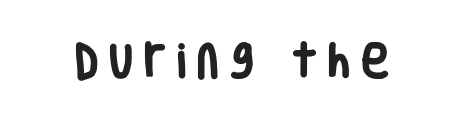
{"serif": "no", "italic": "no", "bold": "yes", "weight": "heavy", "width": "condensed", "stroke_contrast": "low", "x_height": "large", "monospaced": "no", "underline": "no", "letter_spacing": "wide", "letter_spacing_em": 0.29, "glyph_px": 38}
